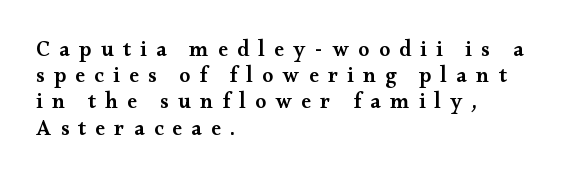
{"italic": "no", "bold": "semi", "underline": "no", "align": "left", "line_spacing_ratio": 1.19, "letter_spacing": "wide", "letter_spacing_em": 0.42, "glyph_px": 22}
